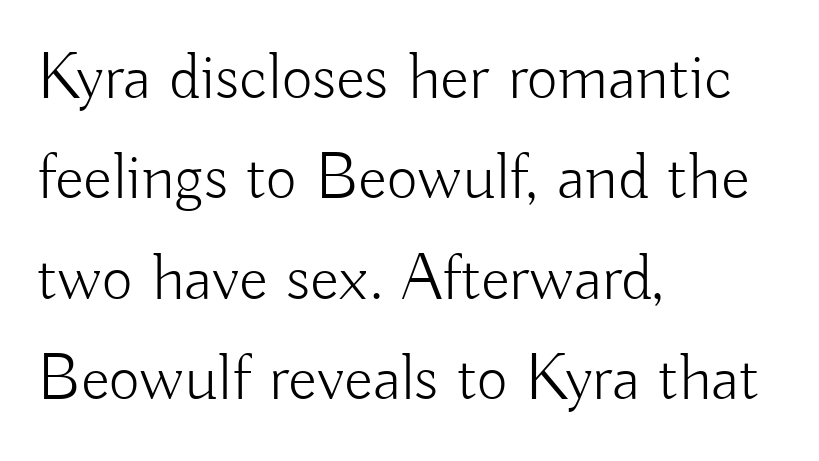
Q: Is the text bold? A: No.
Q: Is the text italic (slanted)? A: No, it is upright.
Q: Is the typeface a serif or a sans-serif typeface? A: Sans-serif.
Q: Is the text underlined? A: No.
Q: How is the paragraph aligned? A: Left-aligned.
Q: Is the spacing between letters normal or unusually wide? A: Normal.
Q: Is the spacing between lines tight, normal or loose? A: Normal.
Q: Width (condensed, normal, or wide)? A: Normal.
Q: Stroke contrast? A: Low.
Q: x-height? A: Small.
Q: Monospaced? A: No.
